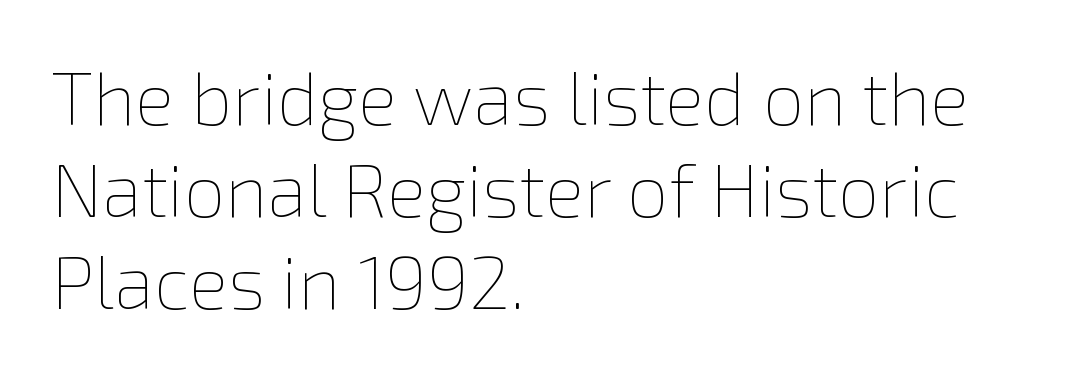
Q: Is the text bold? A: No.
Q: Is the text italic (slanted)? A: No, it is upright.
Q: Is the text underlined? A: No.
Q: How is the paragraph aligned? A: Left-aligned.
Q: Is the spacing between letters normal or unusually wide? A: Normal.
Q: Width (condensed, normal, or wide)? A: Normal.
Q: x-height? A: Medium.
Q: Monospaced? A: No.
